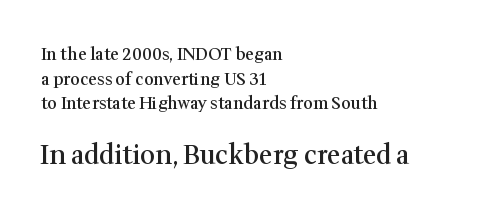
The image shows 26 px text type, upright; set left-aligned, normal line spacing (1.45x), normal letter spacing, not underlined; the second (bottom) block is 1.53x larger.
